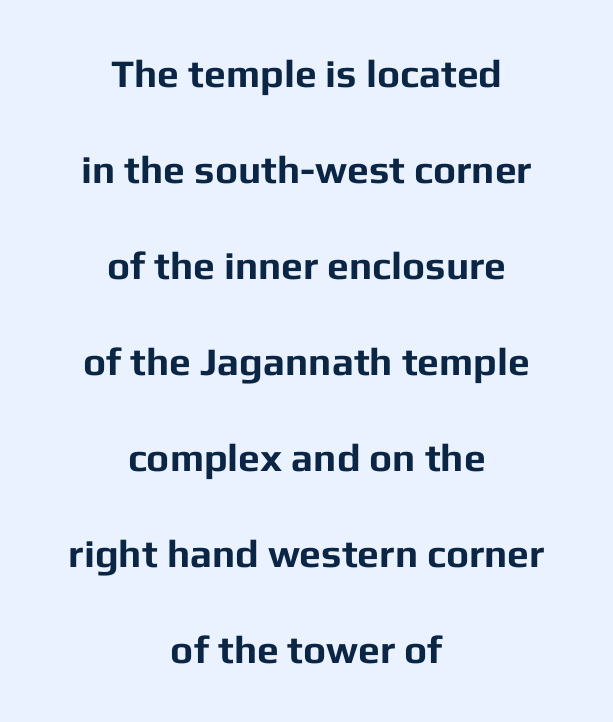
Vertical spacing — loose. In terms of weight, the rendering is a true, heavy bold. This rendering uses center alignment, leaving both contours irregular but symmetric. Observe the absence of serifs on each vertical stroke in this sample.
